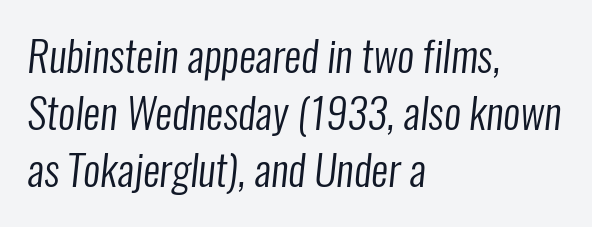
Q: Is the text bold? A: No.
Q: Is the typeface a serif or a sans-serif typeface? A: Sans-serif.
Q: Is the text underlined? A: No.
Q: How is the paragraph aligned? A: Left-aligned.
Q: Is the spacing between letters normal or unusually wide? A: Normal.
Q: Is the spacing between lines tight, normal or loose? A: Normal.
Q: Width (condensed, normal, or wide)? A: Condensed.
Q: Stroke contrast? A: Low.
Q: x-height? A: Medium.
Q: Monospaced? A: No.
